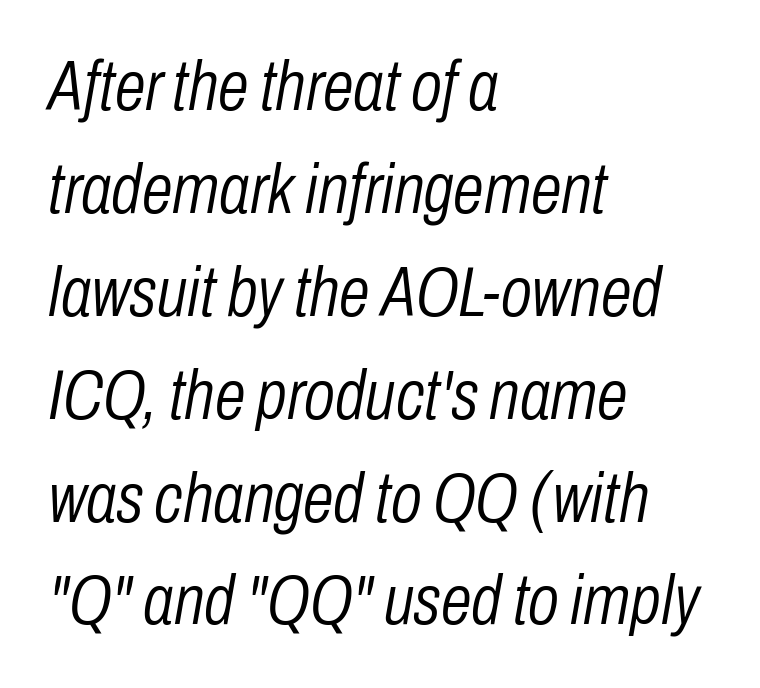
Notice how the passage keeps a crisp vertical edge on the left only. The strip under each line holds only bare page. The glyphs look as if they've been sheared to an angle. Regular leading. Varying glyph widths throughout — classic text-font behaviour. The font sits on the lighter half of the weight spectrum, regular included.
